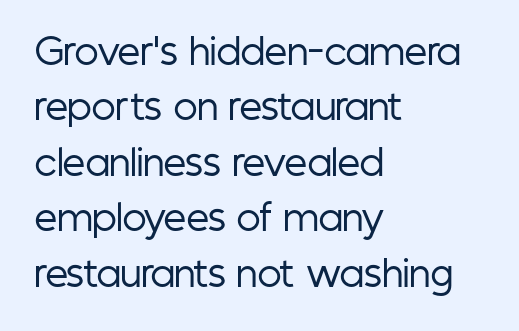
The image shows 36 px regular-weight, condensed sans-serif type, upright; set left-aligned, normal line spacing (1.54x), normal letter spacing, not underlined; low stroke contrast and a medium x-height.
